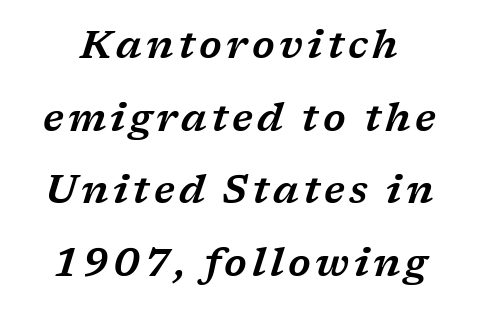
The image shows 39 px wide serif type, italic (leaning right); set line spacing 1.86x, not underlined; low stroke contrast and a medium x-height.
